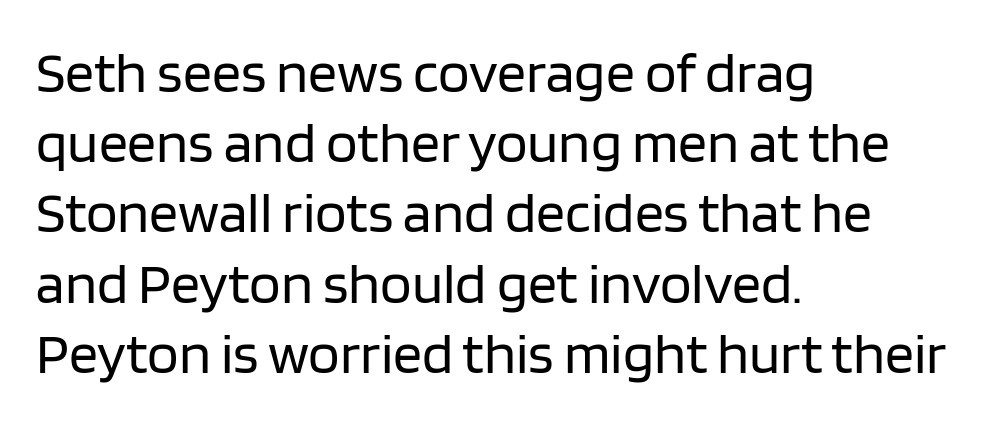
Q: Is the text bold? A: No.
Q: Is the text italic (slanted)? A: No, it is upright.
Q: Is the typeface a serif or a sans-serif typeface? A: Sans-serif.
Q: Is the text underlined? A: No.
Q: How is the paragraph aligned? A: Left-aligned.
Q: Is the spacing between letters normal or unusually wide? A: Normal.
Q: Width (condensed, normal, or wide)? A: Normal.
Q: Stroke contrast? A: Low.
Q: x-height? A: Large.
Q: Monospaced? A: No.
